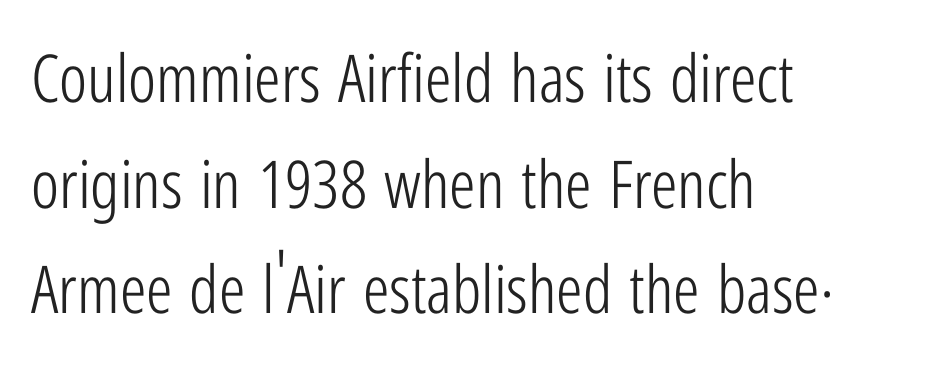
Students, observe: this is what conventionally led text looks like. Leftover space on each line is placed entirely after the last word. These lines were composed using upright roman letters. The rendering keeps characters at their native spacing.
